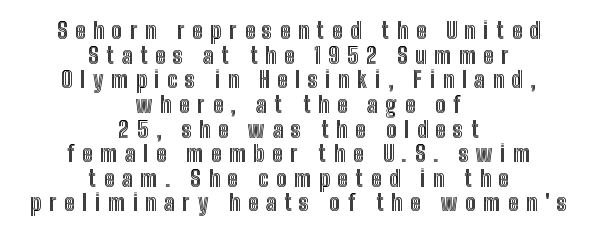
Q: Is the text italic (slanted)? A: No, it is upright.
Q: Is the text underlined? A: No.
Q: How is the paragraph aligned? A: Centered.
Q: Is the spacing between letters normal or unusually wide? A: Unusually wide.
Q: Is the spacing between lines tight, normal or loose? A: Tight.
